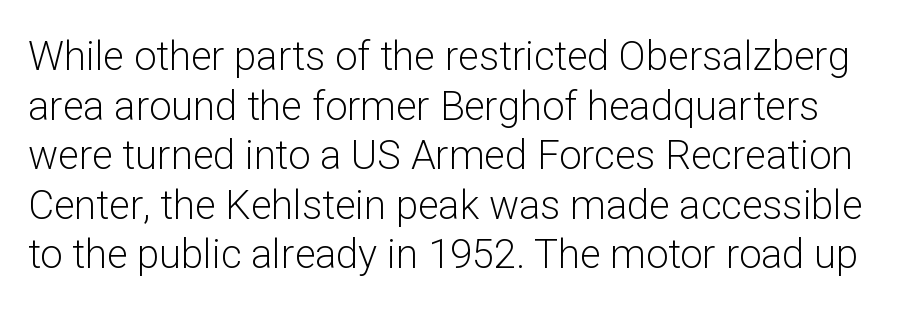
The image shows 40 px light sans-serif type, upright; set line spacing 1.24x, normal letter spacing, not underlined; low stroke contrast and a medium x-height.
